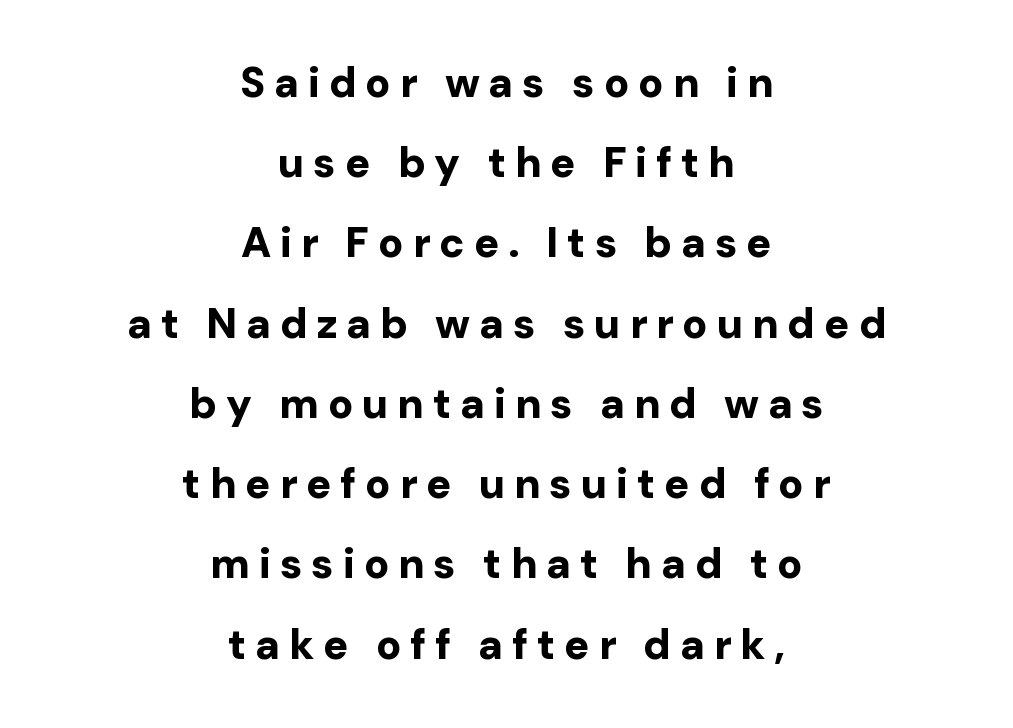
The image shows 42 px bold sans-serif type, upright; set centered, loose line spacing (1.91x), unusually wide letter spacing (+0.21 em), not underlined; low stroke contrast and a medium x-height.
